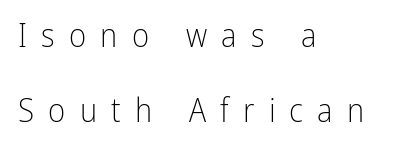
A typesetter would call this leading open, well beyond the default. You could only call the tracking loose — the letters float apart. These lines are rendered in a variable-pitch font. A bare baseline throughout the passage. The designer went with a sans here, leaving each stem footless. Vertical strokes here are truly vertical.
